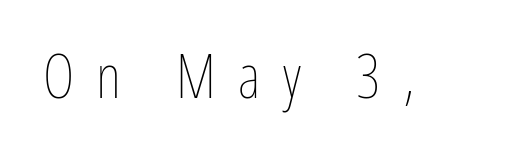
The image shows 61 px thin, condensed type, upright; set unusually wide letter spacing (+0.36 em), not underlined; low stroke contrast and a medium x-height.
